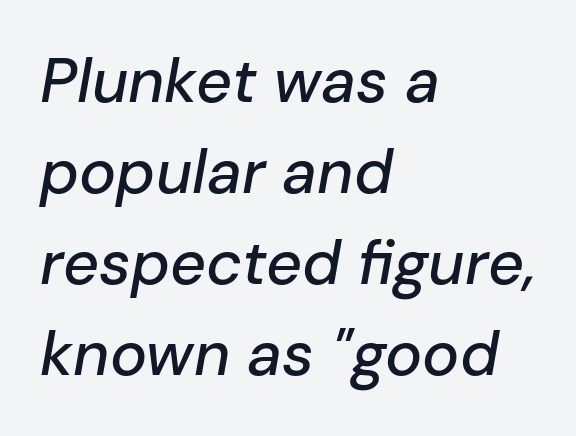
{"italic": "yes", "lean": "right", "slant_degrees": 10, "width": "normal", "stroke_contrast": "low", "x_height": "medium", "monospaced": "no", "underline": "no", "align": "left", "line_spacing": "normal", "line_spacing_ratio": 1.47, "letter_spacing": "normal", "letter_spacing_em": 0.0, "glyph_px": 62}
